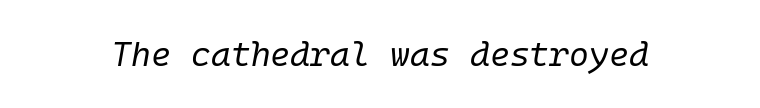
Q: Is the text bold? A: No.
Q: Is the text italic (slanted)? A: Yes, it leans right by about 10 degrees.
Q: Is the text underlined? A: No.
Q: Is the spacing between letters normal or unusually wide? A: Normal.
Q: Width (condensed, normal, or wide)? A: Normal.
Q: Stroke contrast? A: Low.
Q: x-height? A: Medium.
